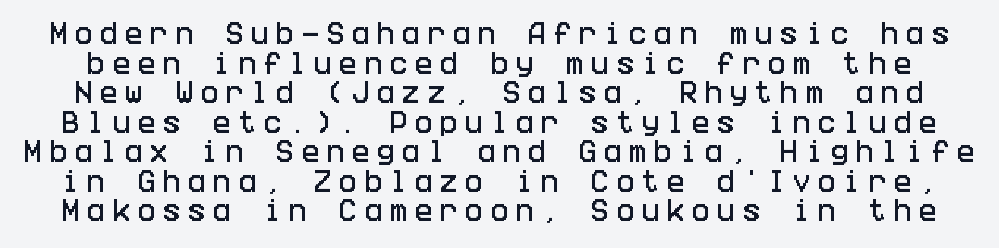
The image shows 24 px text type, upright; set line spacing 1.23x, unusually wide letter spacing (+0.3 em), not underlined.
